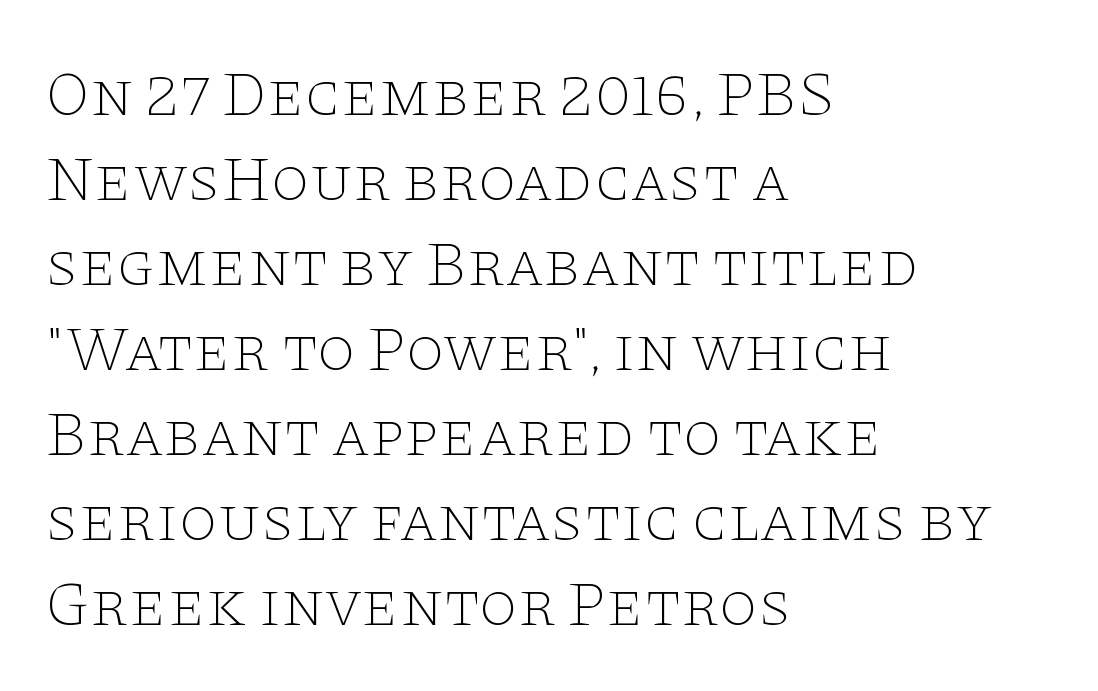
Note the varied advance widths — an 'i' is clearly narrower than an 'm'. This reads as an unemphasized weight, regular at the heaviest. The passage is arranged the way most books set body copy — flush left. A typesetter would mark this as roman, not italic. Honestly, the letter spacing is just normal — you wouldn't notice it.
